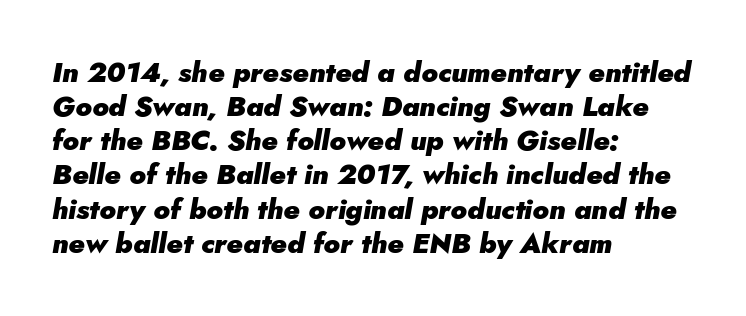
Character widths vary here, with narrow letters taking less room than wide ones. Spacing between characters is what you'd get straight out of the box. Looking at the ascenders, they clearly lean. Descenders hang freely into open space. The paragraph shown leans on its left margin. Strokes here are thick enough to call this a true bold.
